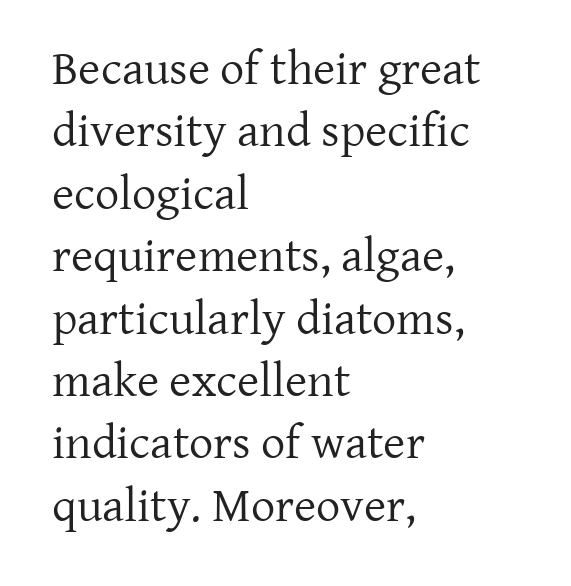
Q: Is the text bold? A: No.
Q: Is the text italic (slanted)? A: No, it is upright.
Q: Is the typeface a serif or a sans-serif typeface? A: Serif.
Q: Is the text underlined? A: No.
Q: How is the paragraph aligned? A: Left-aligned.
Q: Is the spacing between letters normal or unusually wide? A: Normal.
Q: Is the spacing between lines tight, normal or loose? A: Normal.
Q: Width (condensed, normal, or wide)? A: Normal.
Q: Stroke contrast? A: Low.
Q: x-height? A: Medium.
Q: Monospaced? A: No.
